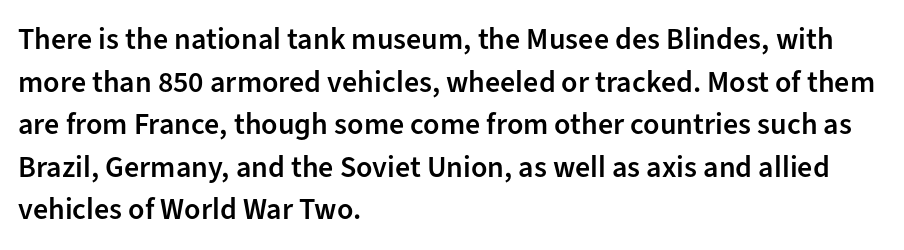
Q: Is the text bold? A: Semi-bold.
Q: Is the text italic (slanted)? A: No, it is upright.
Q: Is the typeface a serif or a sans-serif typeface? A: Sans-serif.
Q: Is the text underlined? A: No.
Q: How is the paragraph aligned? A: Left-aligned.
Q: Is the spacing between letters normal or unusually wide? A: Normal.
Q: Is the spacing between lines tight, normal or loose? A: Normal.
Q: Width (condensed, normal, or wide)? A: Normal.
Q: Stroke contrast? A: Low.
Q: x-height? A: Medium.
Q: Monospaced? A: No.
